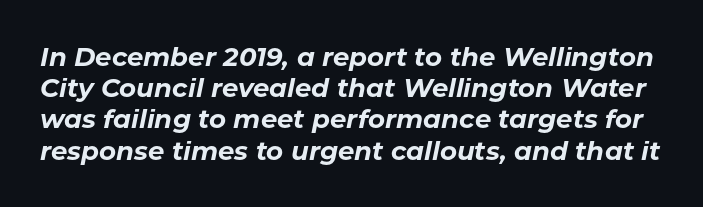
Honestly, there is no underline to notice here at all. Tracking here is standard; glyphs follow each other at the usual distance. Emphasis-style slanted type is in use. Set as a true bold cut, around the 700 mark.
